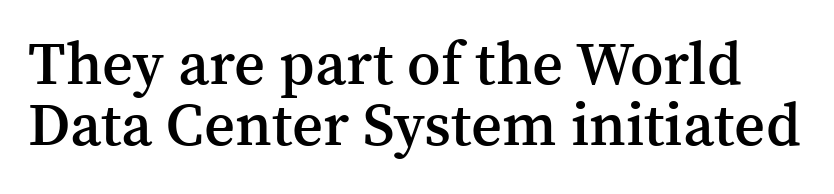
Students, observe: this is what under-led, compact text looks like. Letterform terminals end in serifs throughout the passage. Honestly, there is no underline to notice here at all. Tall strokes in this sample are plumb rather than angled. Tracking here is standard; glyphs follow each other at the usual distance. Here the designer chose a conventional face with non-uniform glyph widths.
